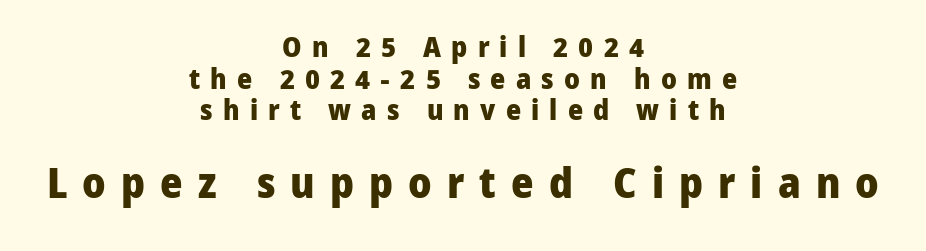
Each letter's strokes conclude bluntly, with no projecting serifs. The composition opens small and finishes big. These lines were composed using upright roman letters. A bare baseline throughout the passage. A typesetter would call this proportional, since set widths differ per character. The horizontal fit of the characters is loose and conspicuously gappy.
